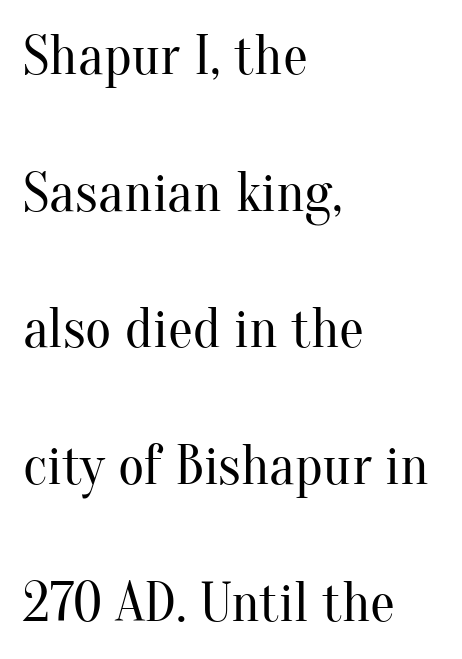
The image shows 56 px regular-weight serif type, upright; set left-aligned, loose line spacing (2.44x), normal letter spacing, not underlined; medium stroke contrast and a small x-height.
